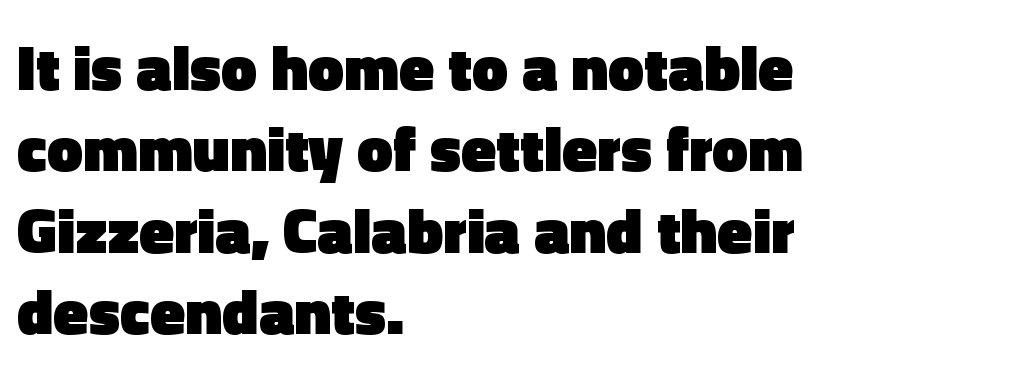
The rendering shows plain stroke endings on the letterforms — a sans-serif design. Here the designer chose a conventional face with non-uniform glyph widths. Left-aligned paragraph, ragged on the right. If you measured baseline to baseline, you'd find a middling distance.
